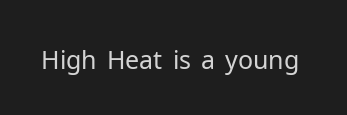
{"italic": "no", "bold": "no", "underline": "no", "letter_spacing": "normal", "letter_spacing_em": 0.0, "glyph_px": 25}
